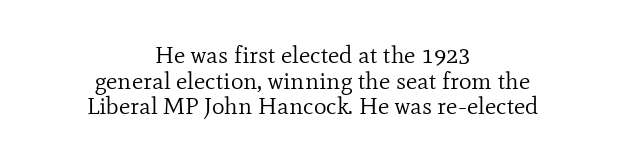
The rendering positions every line midway between the sides. Weight: regular or lighter. You could barely slide anything between these rows. Words appear dense and cohesive because spacing is normal. The letters stand straight up with perfectly vertical stems. The gap between lines stays unmarked.
